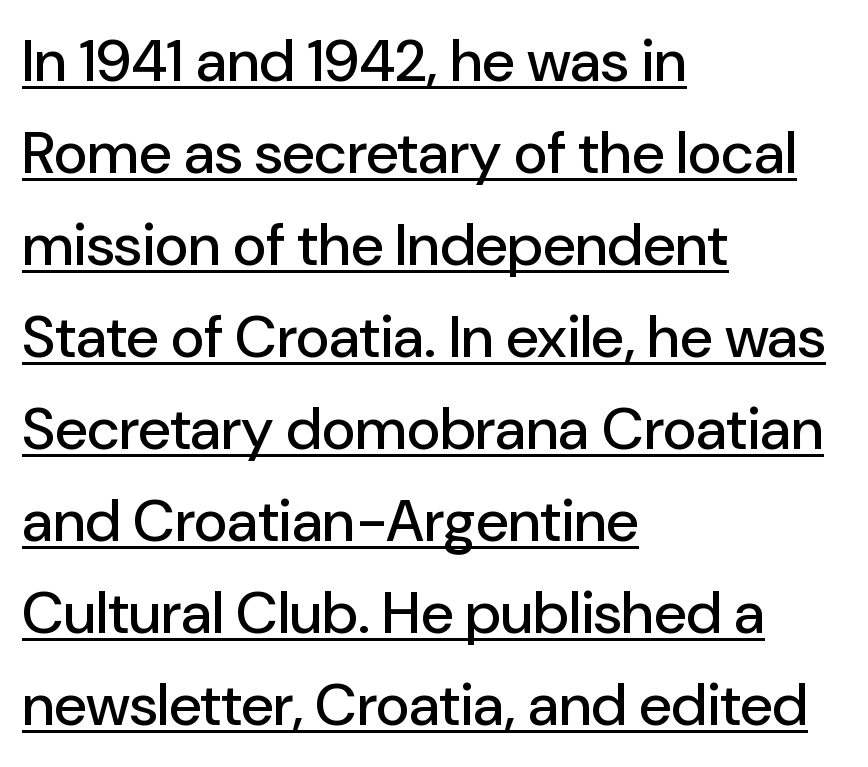
Q: Is the text italic (slanted)? A: No, it is upright.
Q: Is the typeface a serif or a sans-serif typeface? A: Sans-serif.
Q: Is the text underlined? A: Yes.
Q: How is the paragraph aligned? A: Left-aligned.
Q: Is the spacing between letters normal or unusually wide? A: Normal.
Q: Is the spacing between lines tight, normal or loose? A: Normal.
Q: Width (condensed, normal, or wide)? A: Normal.
Q: Stroke contrast? A: Low.
Q: x-height? A: Medium.
Q: Monospaced? A: No.
